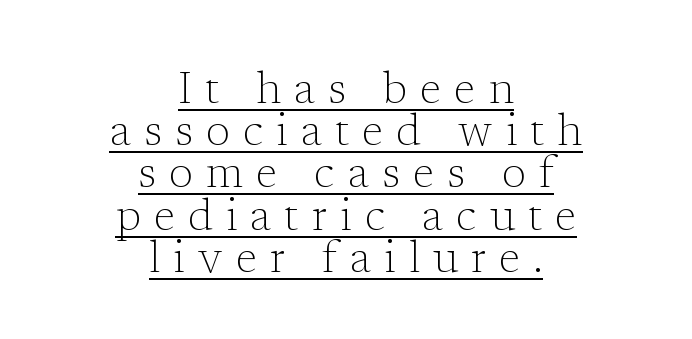
The image shows 44 px light serif type, upright; set centered, tight line spacing (0.96x), unusually wide letter spacing (+0.3 em), underlined; low stroke contrast and a medium x-height.
